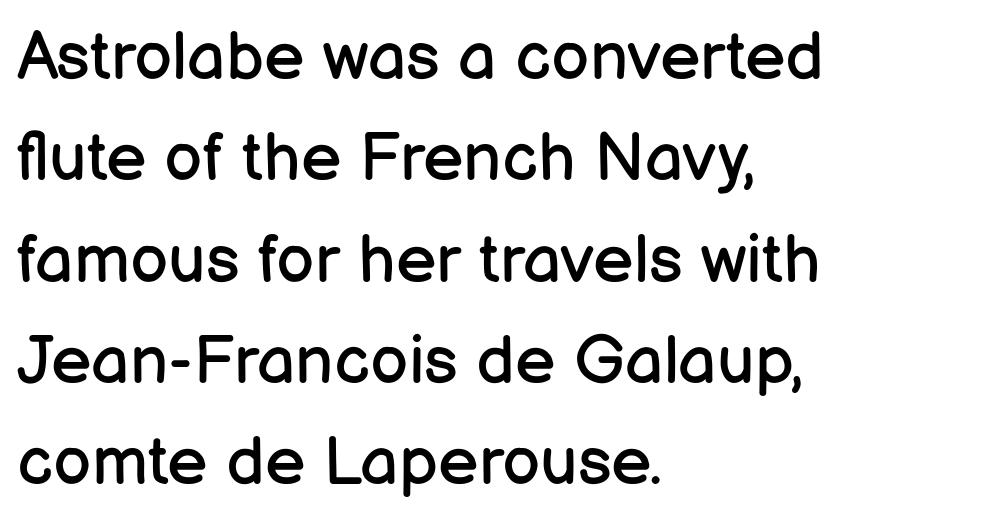
The image shows 68 px regular-weight sans-serif type, upright; set left-aligned, normal line spacing (1.49x), normal letter spacing, not underlined; low stroke contrast and a medium x-height.
